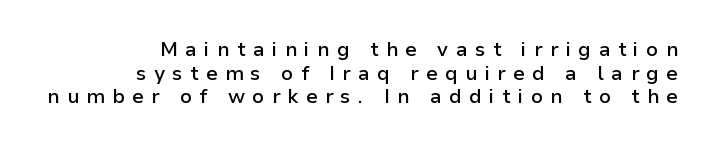
The image shows 20 px text type, upright; set right-aligned, line spacing 1.18x, unusually wide letter spacing (+0.37 em), not underlined.
